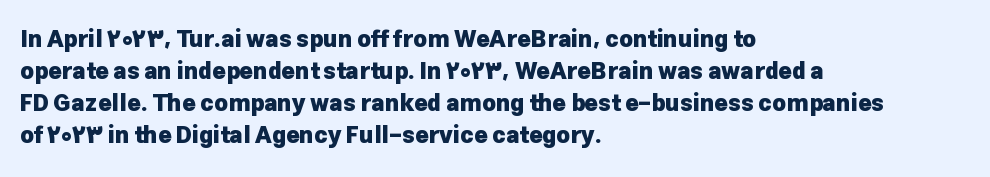
The image shows 23 px bold type, upright; set left-aligned, normal line spacing (1.39x), normal letter spacing, not underlined.
